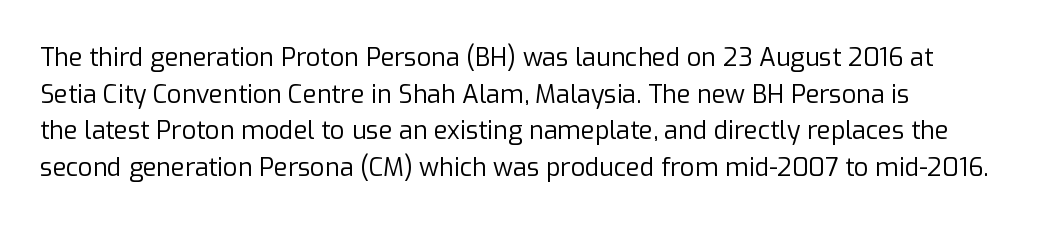
Q: Is the text bold? A: No.
Q: Is the text italic (slanted)? A: No, it is upright.
Q: Is the text underlined? A: No.
Q: How is the paragraph aligned? A: Left-aligned.
Q: Is the spacing between letters normal or unusually wide? A: Normal.
Q: Is the spacing between lines tight, normal or loose? A: Normal.
